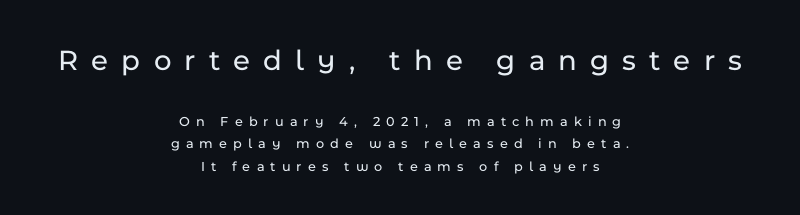
Horizontally, the lines are justified to the midpoint only. Decoration check: the copy has no underline. Looks like regular typesetting: each glyph gets only the width it needs. You get the large type first, then a drop to smaller type.
